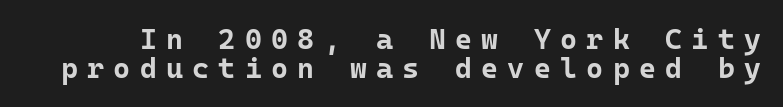
{"serif": "no", "italic": "no", "bold": "yes", "weight": "bold", "width": "normal", "stroke_contrast": "low", "x_height": "medium", "monospaced": "yes", "underline": "no", "line_spacing": "tight", "line_spacing_ratio": 1.0, "letter_spacing": "wide", "letter_spacing_em": 0.32, "glyph_px": 29}
